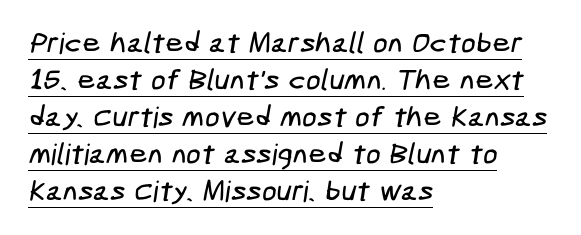
Q: Is the typeface a serif or a sans-serif typeface? A: Sans-serif.
Q: Is the text underlined? A: Yes.
Q: How is the paragraph aligned? A: Left-aligned.
Q: Is the spacing between letters normal or unusually wide? A: Normal.
Q: Is the spacing between lines tight, normal or loose? A: Normal.
Q: Width (condensed, normal, or wide)? A: Condensed.
Q: Stroke contrast? A: Low.
Q: x-height? A: Medium.
